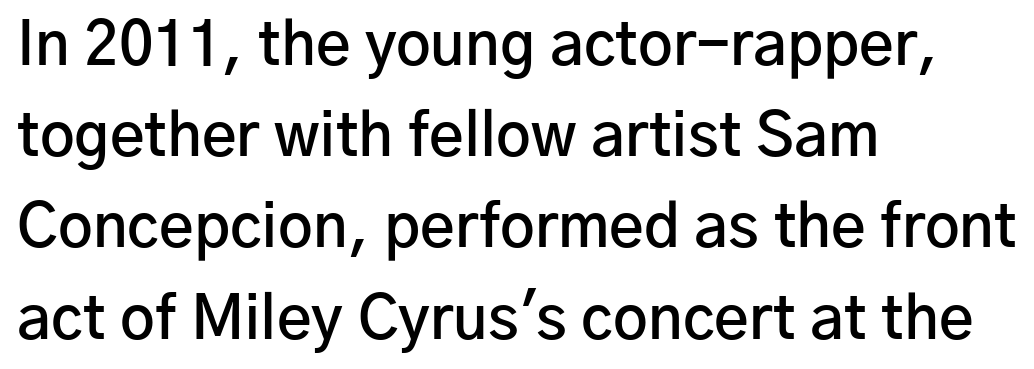
The image shows 60 px semibold sans-serif type, upright; set left-aligned, normal line spacing (1.52x), normal letter spacing, not underlined; low stroke contrast and a medium x-height.
